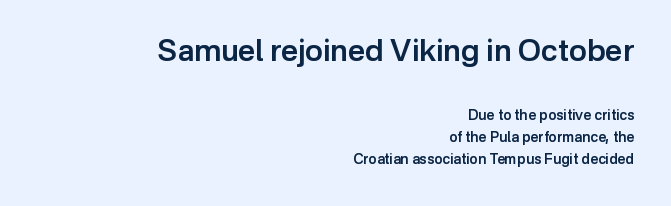
The image shows 30 px semibold sans-serif type, upright; set right-aligned, normal line spacing (1.59x), normal letter spacing, not underlined; the first (top) block is 2.14x larger; low stroke contrast and a medium x-height.
